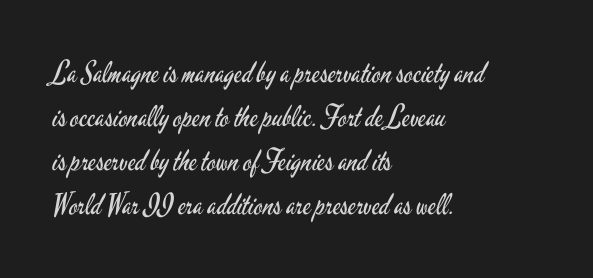
Q: Is the text bold? A: No.
Q: Is the text italic (slanted)? A: Yes.
Q: Is the typeface a serif or a sans-serif typeface? A: Sans-serif.
Q: Is the text underlined? A: No.
Q: How is the paragraph aligned? A: Left-aligned.
Q: Is the spacing between letters normal or unusually wide? A: Normal.
Q: Is the spacing between lines tight, normal or loose? A: Normal.
Q: Width (condensed, normal, or wide)? A: Condensed.
Q: Stroke contrast? A: Low.
Q: x-height? A: Small.
Q: Monospaced? A: No.
